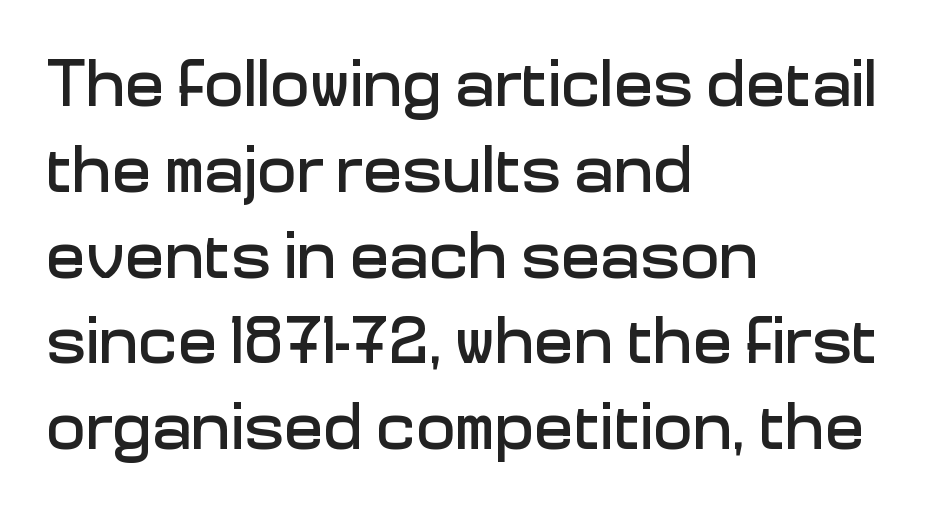
Q: Is the text italic (slanted)? A: No, it is upright.
Q: Is the typeface a serif or a sans-serif typeface? A: Sans-serif.
Q: Is the text underlined? A: No.
Q: How is the paragraph aligned? A: Left-aligned.
Q: Is the spacing between letters normal or unusually wide? A: Normal.
Q: Is the spacing between lines tight, normal or loose? A: Normal.
Q: Width (condensed, normal, or wide)? A: Normal.
Q: Stroke contrast? A: Low.
Q: x-height? A: Medium.
Q: Monospaced? A: No.
